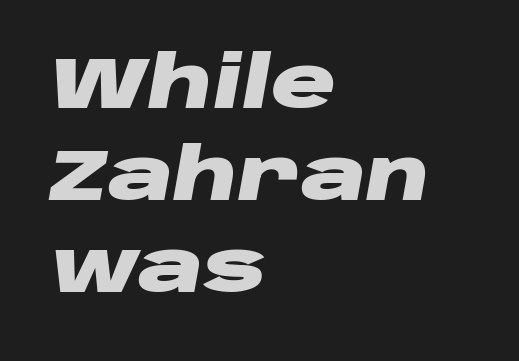
Q: Is the text bold? A: Yes.
Q: Is the text italic (slanted)? A: Yes, it leans right by about 10 degrees.
Q: Is the text underlined? A: No.
Q: How is the paragraph aligned? A: Left-aligned.
Q: Is the spacing between letters normal or unusually wide? A: Normal.
Q: Is the spacing between lines tight, normal or loose? A: Normal.
Q: Width (condensed, normal, or wide)? A: Wide.
Q: Stroke contrast? A: Low.
Q: x-height? A: Large.
Q: Monospaced? A: No.
